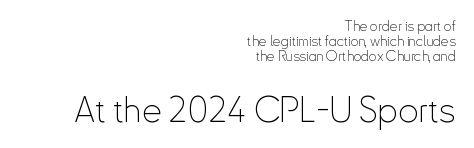
Q: Is the text bold? A: No.
Q: Is the text italic (slanted)? A: No, it is upright.
Q: Is the typeface a serif or a sans-serif typeface? A: Sans-serif.
Q: Is the text underlined? A: No.
Q: How is the paragraph aligned? A: Right-aligned.
Q: Is the spacing between letters normal or unusually wide? A: Normal.
Q: Is the spacing between lines tight, normal or loose? A: Tight.
Q: Which block of text is set in a larger size, the first (top) or the second (bottom)? A: The second (bottom) one.
Q: Width (condensed, normal, or wide)? A: Condensed.
Q: Stroke contrast? A: Low.
Q: x-height? A: Small.
Q: Monospaced? A: No.
